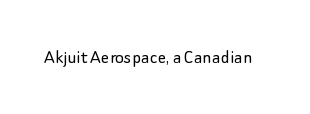
The image shows 21 px text type, upright; set normal letter spacing, not underlined.
